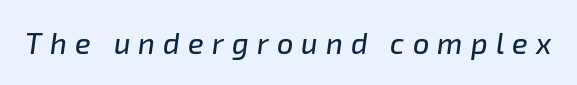
Q: Is the text italic (slanted)? A: Yes, it leans right by about 8 degrees.
Q: Is the text underlined? A: No.
Q: Is the spacing between letters normal or unusually wide? A: Unusually wide.
Q: Width (condensed, normal, or wide)? A: Normal.
Q: Stroke contrast? A: Low.
Q: x-height? A: Medium.
Q: Monospaced? A: No.
